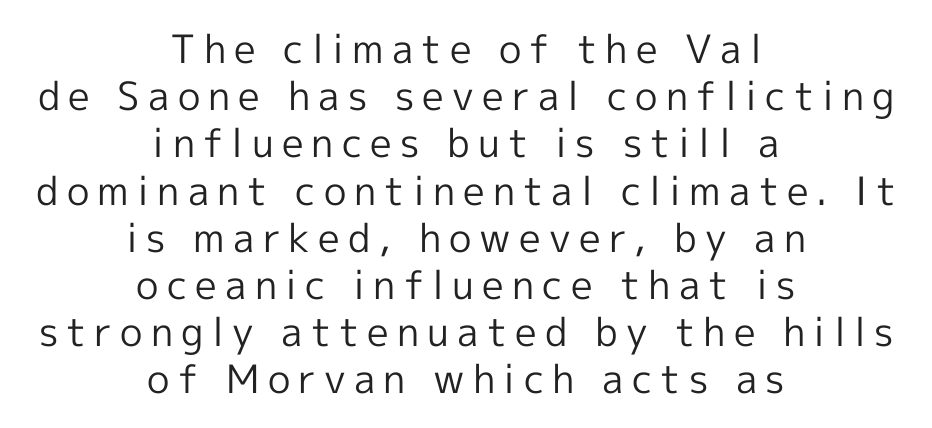
The image shows 39 px regular-weight sans-serif type, upright; set centered, line spacing 1.21x, unusually wide letter spacing (+0.21 em), not underlined; a medium x-height.
